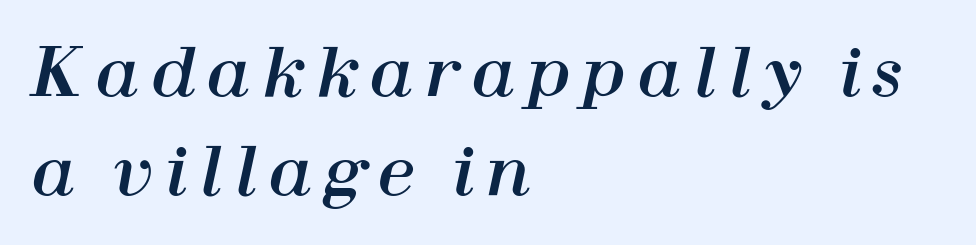
The image shows 67 px text type, italic (leaning right); set left-aligned, normal line spacing (1.48x), not underlined; high stroke contrast and a medium x-height.
